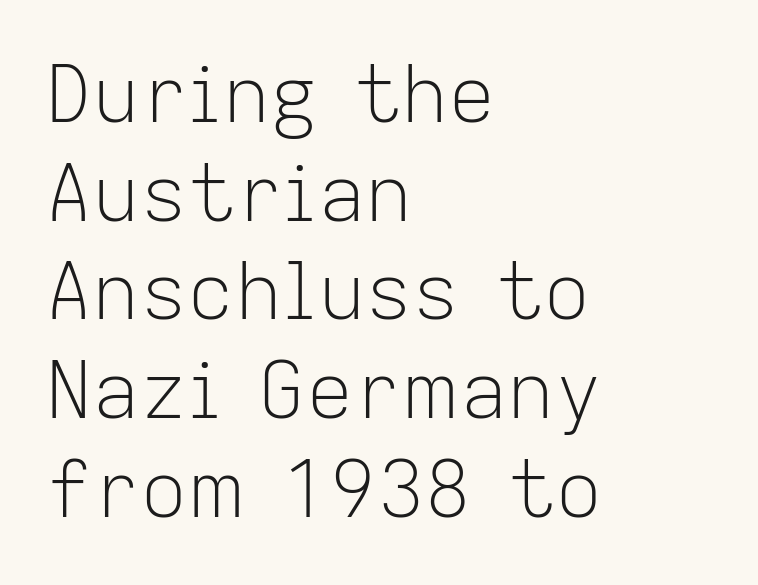
The image shows 79 px light sans-serif type, upright; set left-aligned, normal line spacing (1.25x), normal letter spacing, not underlined; low stroke contrast and a medium x-height.
